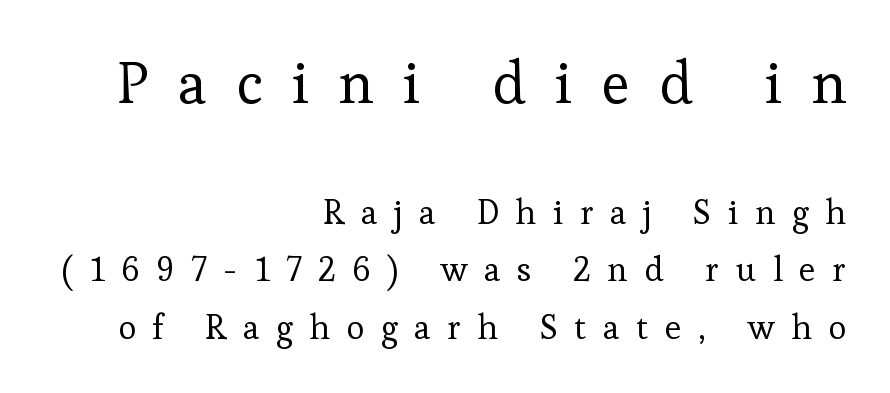
The image shows 59 px regular-weight serif type, upright; set right-aligned, normal line spacing (1.68x), unusually wide letter spacing (+0.49 em), not underlined; the first (top) block is 1.74x larger; low stroke contrast and a medium x-height.
